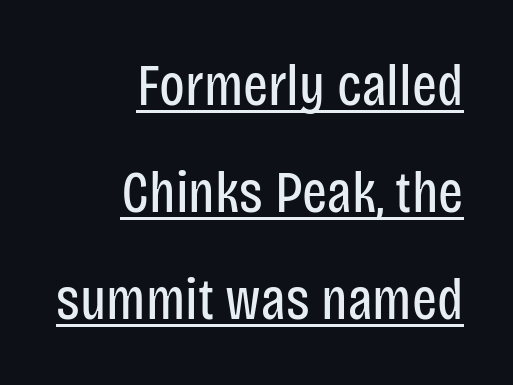
Q: Is the text bold? A: No.
Q: Is the text italic (slanted)? A: No, it is upright.
Q: Is the typeface a serif or a sans-serif typeface? A: Sans-serif.
Q: Is the text underlined? A: Yes.
Q: How is the paragraph aligned? A: Right-aligned.
Q: Is the spacing between letters normal or unusually wide? A: Normal.
Q: Width (condensed, normal, or wide)? A: Condensed.
Q: Stroke contrast? A: Low.
Q: x-height? A: Large.
Q: Monospaced? A: No.
